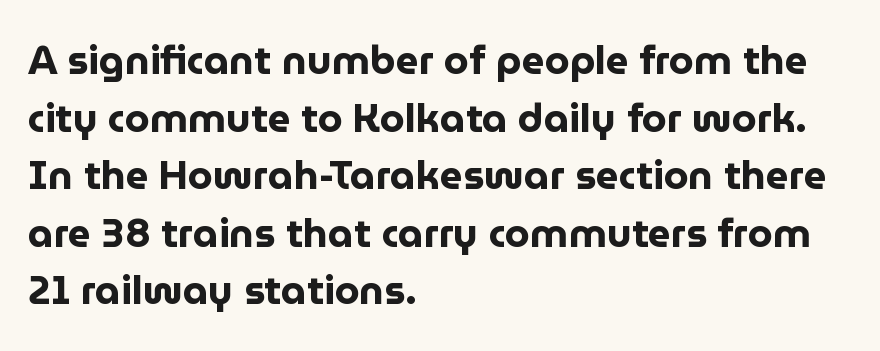
The image shows 40 px bold sans-serif type, upright; set left-aligned, normal line spacing (1.44x), normal letter spacing, not underlined; low stroke contrast and a medium x-height.
